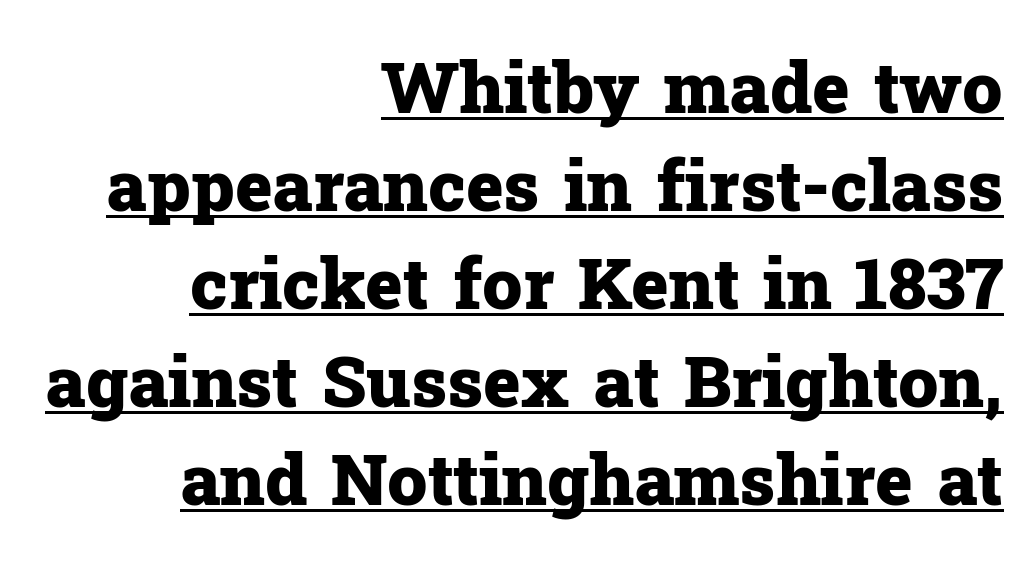
The image shows 71 px heavy serif type, upright; set right-aligned, normal line spacing (1.38x), normal letter spacing, underlined; low stroke contrast and a medium x-height.
